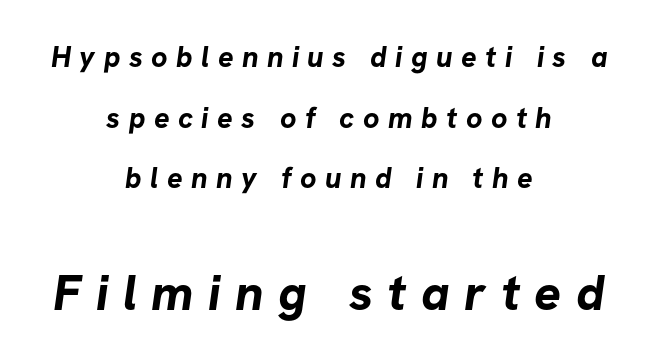
The image shows 50 px bold sans-serif type; set centered, loose line spacing (2.09x), unusually wide letter spacing (+0.29 em), not underlined; the second (bottom) block is 1.72x larger; low stroke contrast and a medium x-height.
